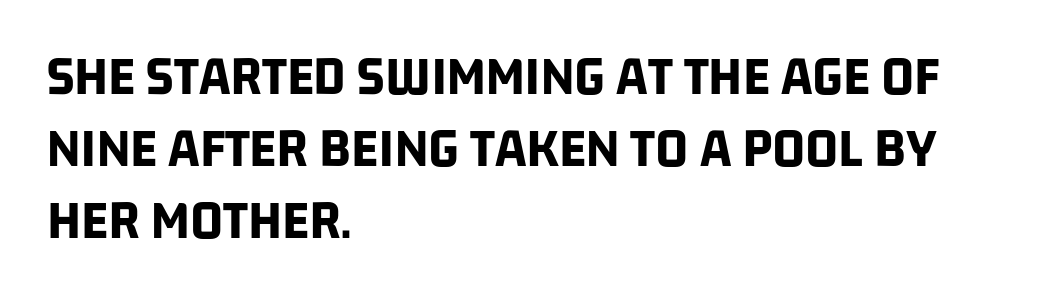
The image shows 57 px bold, condensed sans-serif type; set left-aligned, normal line spacing (1.26x), normal letter spacing, not underlined; low stroke contrast and a large x-height.
